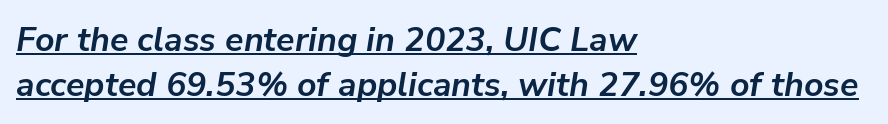
Compared with ordinary roman type, these characters are visibly tilted. The space between consecutive lines is moderate. The paragraph has a hard left edge and a soft right edge. Characters follow at the spacing the type designer built in. The typesetter has applied underlining to the passage shown.
